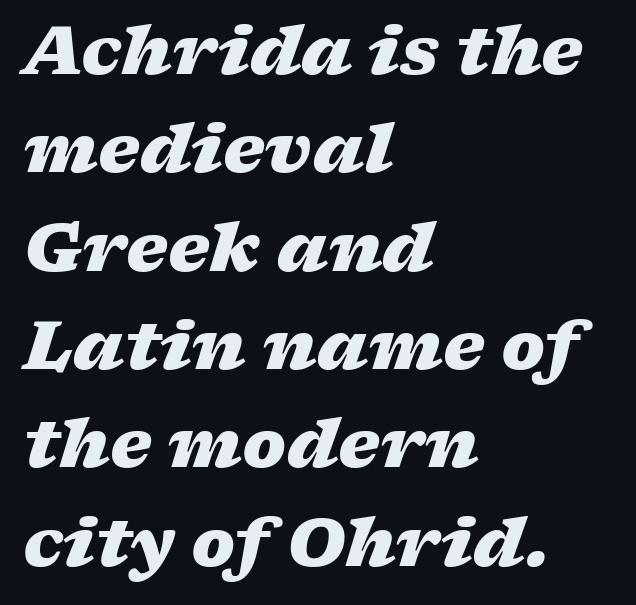
The image shows 66 px heavy, wide type, italic (leaning right); set left-aligned, normal line spacing (1.49x), normal letter spacing, not underlined; low stroke contrast and a medium x-height.
